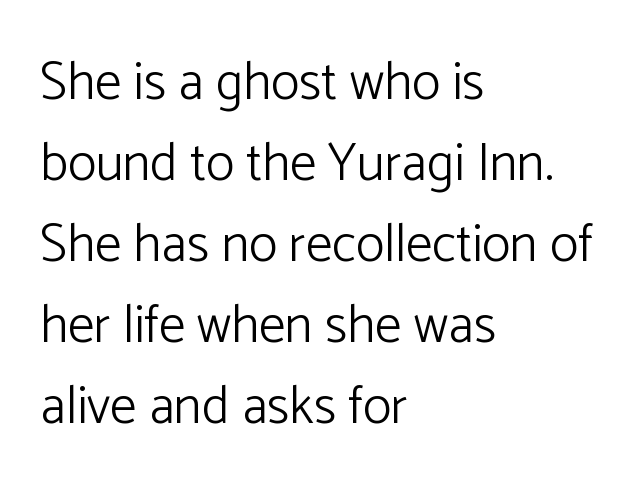
{"serif": "no", "italic": "no", "bold": "no", "weight": "light", "width": "normal", "stroke_contrast": "low", "x_height": "medium", "monospaced": "no", "underline": "no", "align": "left", "line_spacing": "normal", "line_spacing_ratio": 1.53, "letter_spacing": "normal", "letter_spacing_em": 0.0, "glyph_px": 53}
